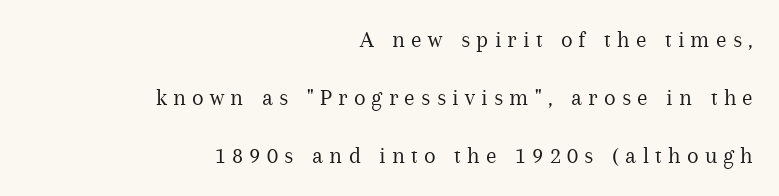
Short and long lines alike share a common ending point at right. Compared with typical paragraphs, the rows here are farther apart. Underlining? Definitely not there. Characters remain perfectly vertical along every line. Stroke mass is kept to a normal reading level or below. Tracking value appears strongly positive — letters spread wide.
